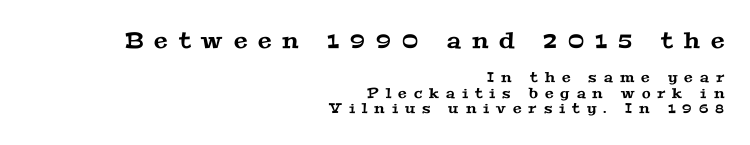
Honestly, the rows look squashed on top of each other. Typesetter's note — upper block bumped up in size, lower block left smaller. Spacing between characters has been opened up far beyond the box default. Line ends are locked; line starts wander. Check under the words: just untouched page.
